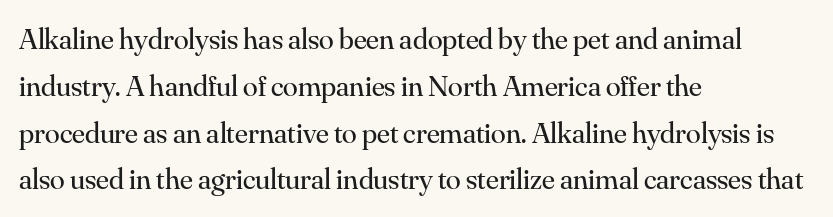
{"serif": "yes", "italic": "no", "bold": "no", "weight": "regular", "width": "normal", "stroke_contrast": "medium", "x_height": "small", "monospaced": "no", "underline": "no", "align": "left", "line_spacing": "normal", "line_spacing_ratio": 1.56, "letter_spacing": "normal", "letter_spacing_em": 0.0, "glyph_px": 30}
